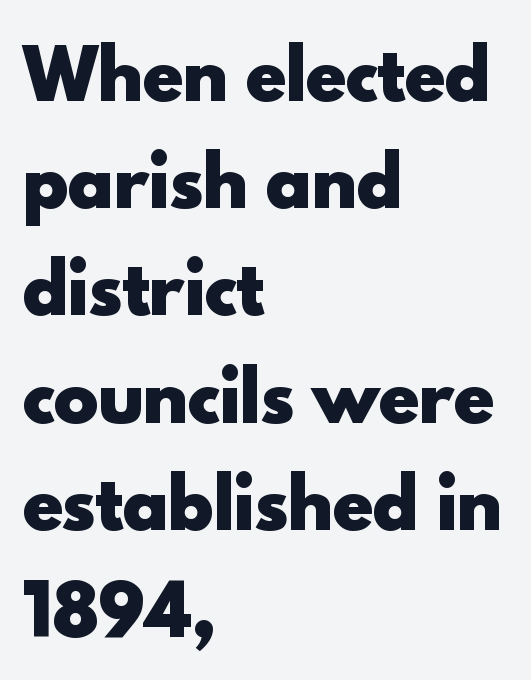
Q: Is the text bold? A: Yes.
Q: Is the text italic (slanted)? A: No, it is upright.
Q: Is the typeface a serif or a sans-serif typeface? A: Sans-serif.
Q: Is the text underlined? A: No.
Q: How is the paragraph aligned? A: Left-aligned.
Q: Is the spacing between letters normal or unusually wide? A: Normal.
Q: Is the spacing between lines tight, normal or loose? A: Normal.
Q: Width (condensed, normal, or wide)? A: Normal.
Q: x-height? A: Small.
Q: Monospaced? A: No.
